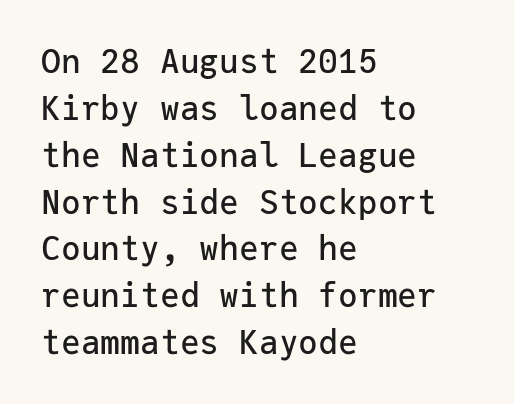
Look at the bottom of the vertical strokes: they stop flat, with no serifs. Quick note: interline space is typical. Line beginnings align vertically; line endings do not. Inter-character spacing is left at the font's built-in metrics.
